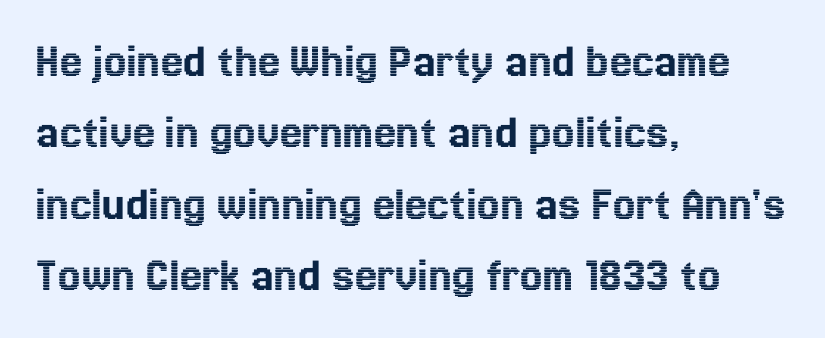
Q: Is the text italic (slanted)? A: No, it is upright.
Q: Is the text underlined? A: No.
Q: How is the paragraph aligned? A: Left-aligned.
Q: Is the spacing between letters normal or unusually wide? A: Normal.
Q: Is the spacing between lines tight, normal or loose? A: Normal.
Q: Width (condensed, normal, or wide)? A: Normal.
Q: x-height? A: Medium.
Q: Monospaced? A: No.
